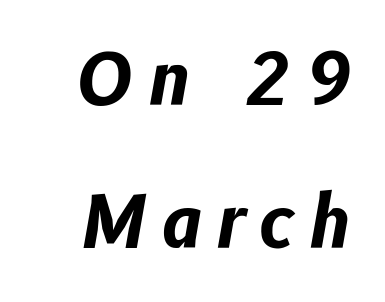
Q: Is the text bold? A: Yes.
Q: Is the text italic (slanted)? A: Yes, it leans right by about 10 degrees.
Q: Is the text underlined? A: No.
Q: Is the spacing between letters normal or unusually wide? A: Unusually wide.
Q: Is the spacing between lines tight, normal or loose? A: Loose.
Q: Width (condensed, normal, or wide)? A: Normal.
Q: Stroke contrast? A: Low.
Q: x-height? A: Medium.
Q: Monospaced? A: No.
